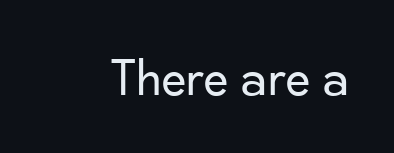
The image shows 53 px regular-weight sans-serif type, upright; set normal letter spacing, not underlined; low stroke contrast and a small x-height.
